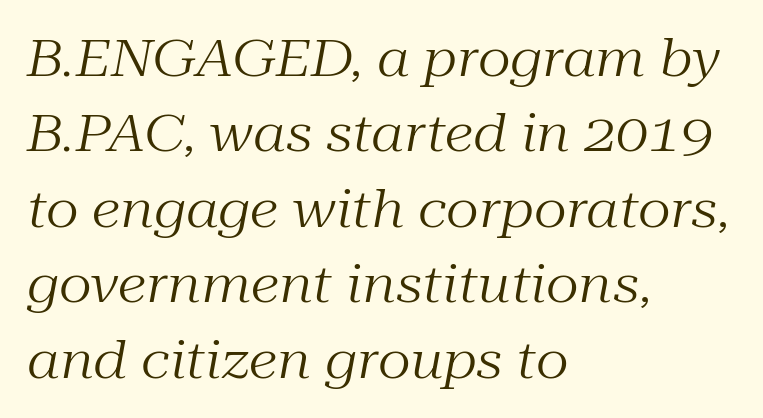
The characters display serif detailing at their extremities. Visually the block forms a straight wall on the left and a jagged coastline on the right. Check under the words: just untouched page. This sample has the flowing, uneven cadence of proportional lettering. Style check: oblique.
